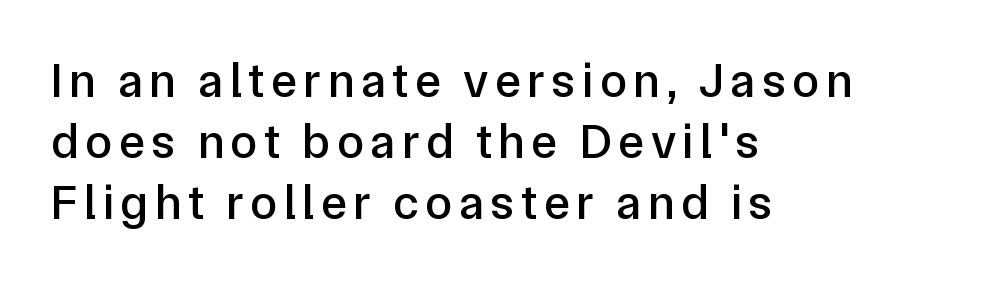
Every stem runs plumb, perpendicular to the baseline. Line beginnings align vertically; line endings do not. Think of a printed novel: that variable character pitch is what you see here. You can tell from the bare stems that sans-serif type was used.
